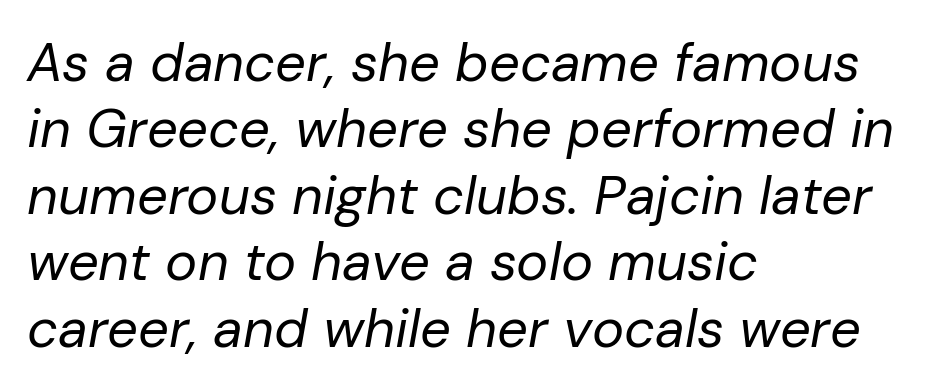
The image shows 54 px regular-weight type, italic (leaning right); set left-aligned, line spacing 1.23x, normal letter spacing, not underlined; low stroke contrast and a medium x-height.
